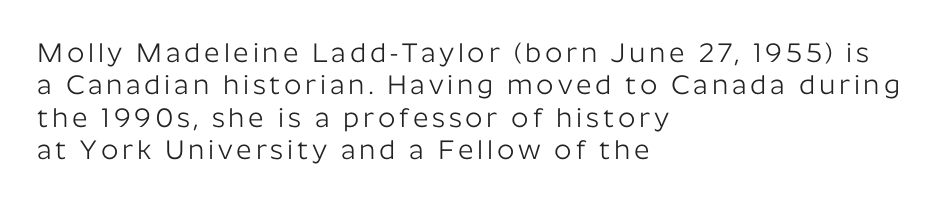
{"italic": "no", "bold": "no", "underline": "no", "align": "left", "line_spacing_ratio": 1.2, "glyph_px": 27}
